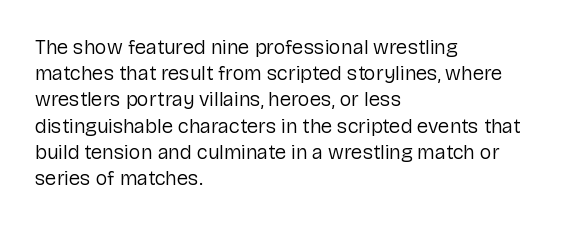
The image shows 20 px text type, upright; set left-aligned, normal line spacing (1.31x), normal letter spacing, not underlined.
